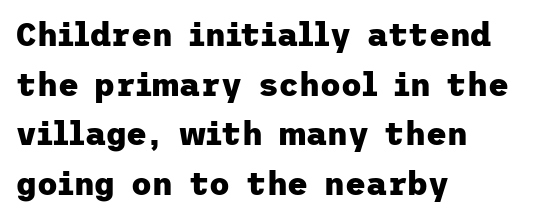
Q: Is the text bold? A: Yes.
Q: Is the text italic (slanted)? A: No, it is upright.
Q: Is the typeface a serif or a sans-serif typeface? A: Sans-serif.
Q: Is the text underlined? A: No.
Q: How is the paragraph aligned? A: Left-aligned.
Q: Is the spacing between letters normal or unusually wide? A: Normal.
Q: Is the spacing between lines tight, normal or loose? A: Normal.
Q: Width (condensed, normal, or wide)? A: Normal.
Q: Stroke contrast? A: Low.
Q: x-height? A: Medium.
